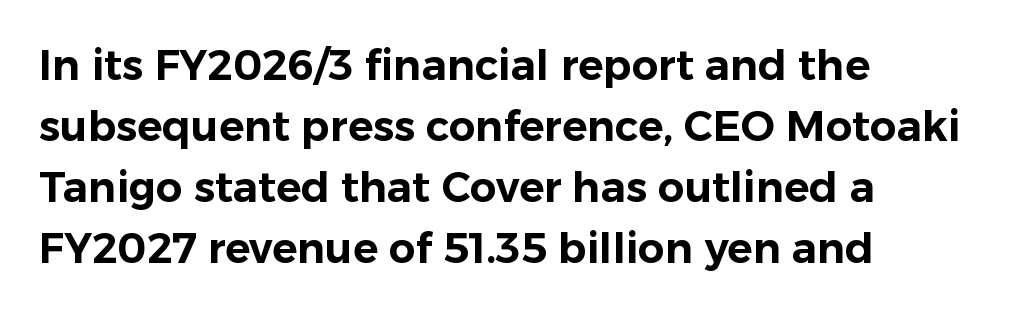
The image shows 42 px sans-serif type, upright; set left-aligned, normal line spacing (1.45x), normal letter spacing, not underlined; low stroke contrast and a medium x-height.
